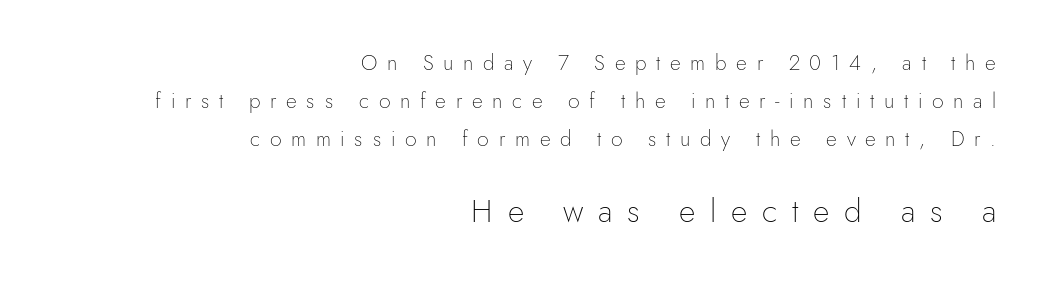
The image shows 32 px thin sans-serif type, upright; set right-aligned, line spacing 1.82x, unusually wide letter spacing (+0.46 em), not underlined; the second (bottom) block is 1.52x larger; low stroke contrast and a small x-height.
